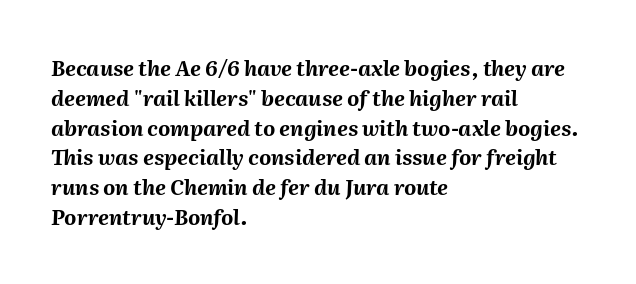
The image shows 21 px bold type, italic (leaning right); set left-aligned, normal line spacing (1.42x), normal letter spacing, not underlined.
